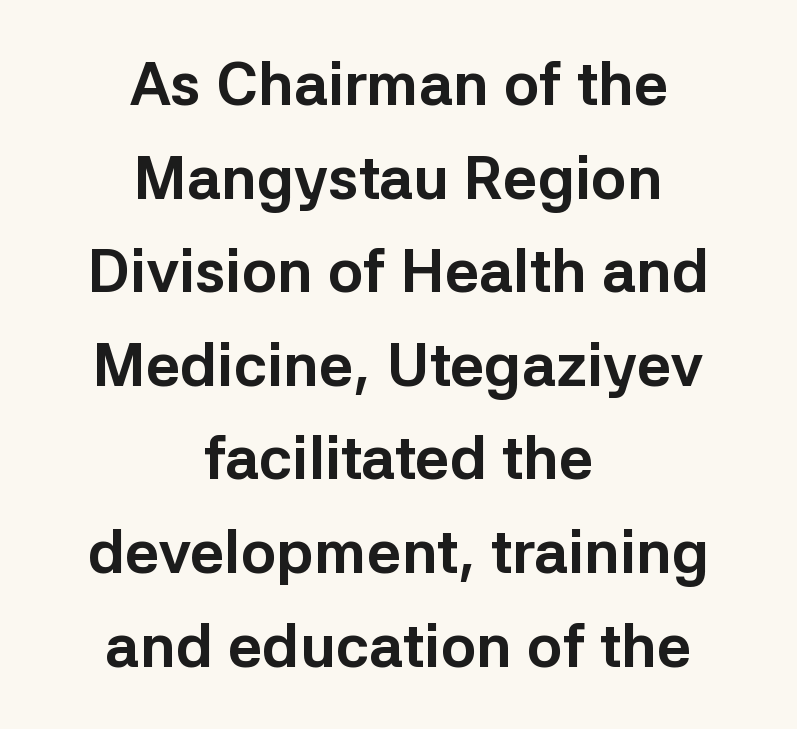
The image shows 60 px bold sans-serif type, upright; set centered, normal line spacing (1.56x), normal letter spacing, not underlined; low stroke contrast and a medium x-height.
